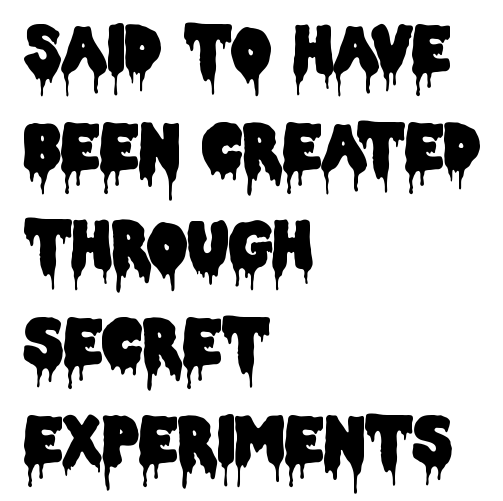
Q: Is the text italic (slanted)? A: No, it is upright.
Q: Is the typeface a serif or a sans-serif typeface? A: Sans-serif.
Q: Is the text underlined? A: No.
Q: How is the paragraph aligned? A: Left-aligned.
Q: Is the spacing between letters normal or unusually wide? A: Normal.
Q: Is the spacing between lines tight, normal or loose? A: Normal.
Q: Width (condensed, normal, or wide)? A: Condensed.
Q: Stroke contrast? A: Low.
Q: x-height? A: Large.
Q: Monospaced? A: No.
